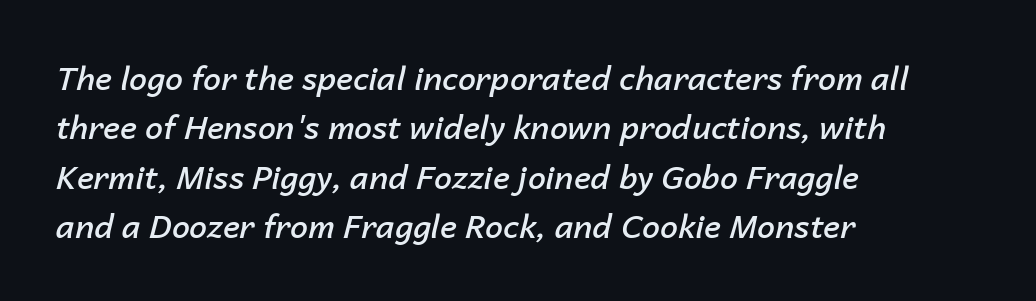
{"italic": "yes", "lean": "right", "slant_degrees": 14, "bold": "semi", "weight": "semibold", "width": "normal", "stroke_contrast": "low", "x_height": "medium", "monospaced": "no", "underline": "no", "align": "left", "line_spacing": "normal", "line_spacing_ratio": 1.54, "letter_spacing": "normal", "letter_spacing_em": 0.0, "glyph_px": 32}
